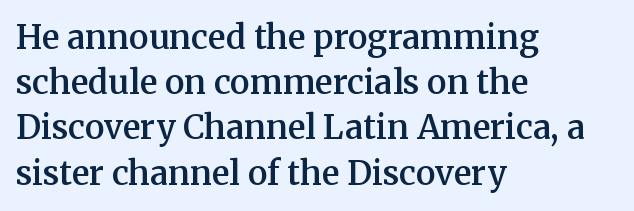
Q: Is the text bold? A: Semi-bold.
Q: Is the text italic (slanted)? A: No, it is upright.
Q: Is the typeface a serif or a sans-serif typeface? A: Serif.
Q: Is the text underlined? A: No.
Q: How is the paragraph aligned? A: Left-aligned.
Q: Is the spacing between letters normal or unusually wide? A: Normal.
Q: Is the spacing between lines tight, normal or loose? A: Normal.
Q: Width (condensed, normal, or wide)? A: Normal.
Q: Stroke contrast? A: Medium.
Q: x-height? A: Medium.
Q: Monospaced? A: No.
